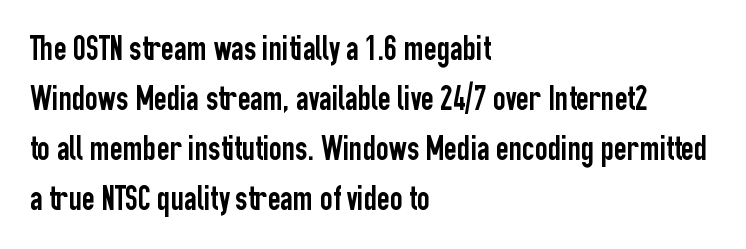
The image shows 35 px condensed sans-serif type, upright; set left-aligned, normal line spacing (1.43x), normal letter spacing, not underlined; low stroke contrast and a medium x-height.
